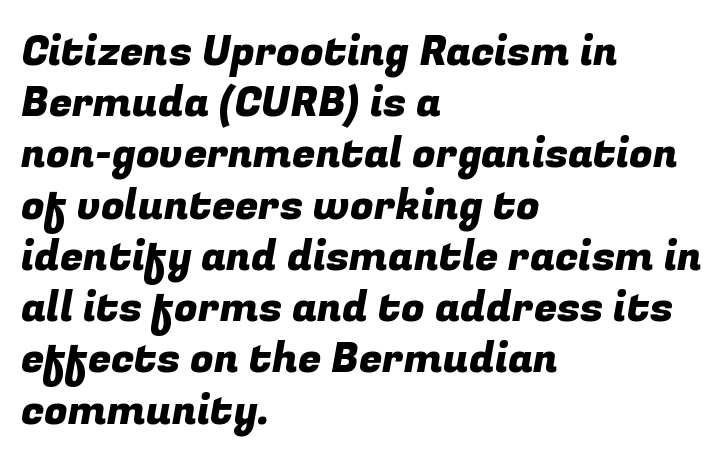
{"serif": "no", "width": "normal", "stroke_contrast": "low", "x_height": "medium", "monospaced": "no", "underline": "no", "align": "left", "line_spacing_ratio": 1.22, "letter_spacing": "normal", "letter_spacing_em": 0.0, "glyph_px": 42}
